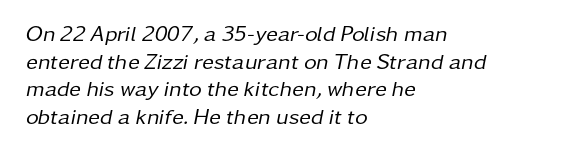
A classic flush-left, rag-right setting is used for this passage. Is the type slanted? Yes — the strokes lean at a clear angle. Baseline-to-baseline distance is the conventional proportion of letter height. This sample uses plain, unmodified letter spacing. The space beneath each line is pristine and unruled.
